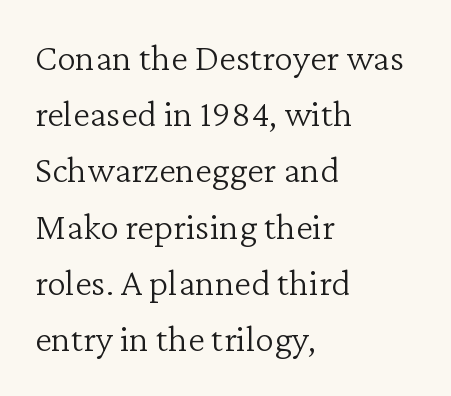
Lines of text with bare space underneath. These lines are rendered in a variable-pitch font. How are the letters spaced? Ordinarily, with no added tracking. Quick note: interline space is typical. If you drew a ruler down the left edge, every line would touch it.
